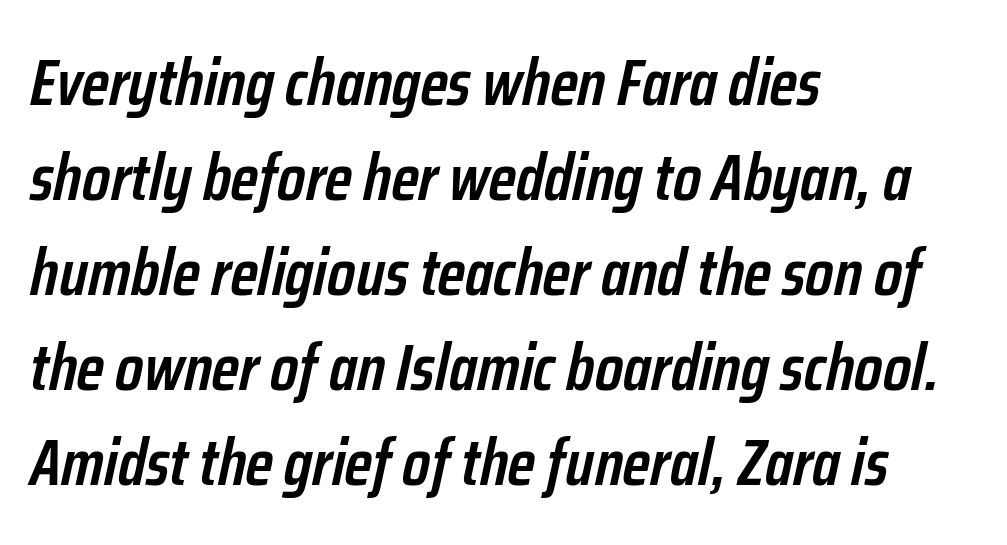
The image shows 66 px semibold, condensed type, italic (leaning right); set left-aligned, normal line spacing (1.44x), normal letter spacing, not underlined; low stroke contrast and a medium x-height.
